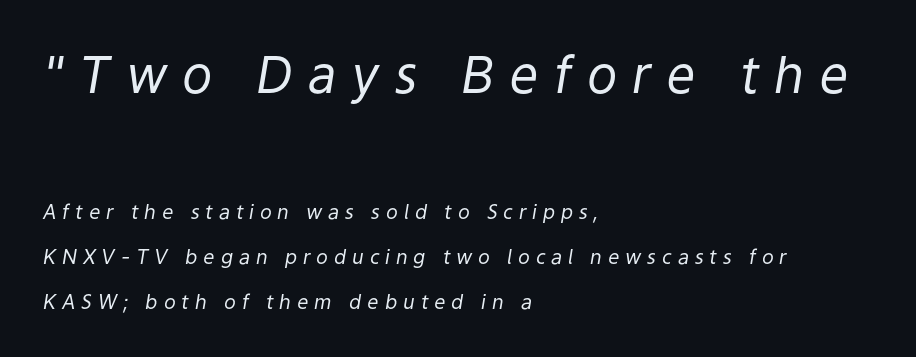
{"italic": "yes", "lean": "right", "slant_degrees": 9, "bold": "no", "weight": "regular", "width": "normal", "stroke_contrast": "low", "x_height": "medium", "monospaced": "no", "underline": "no", "align": "left", "line_spacing": "loose", "line_spacing_ratio": 2.25, "letter_spacing": "wide", "letter_spacing_em": 0.29, "larger_block": "first", "size_ratio": 2.55, "glyph_px": 51}
